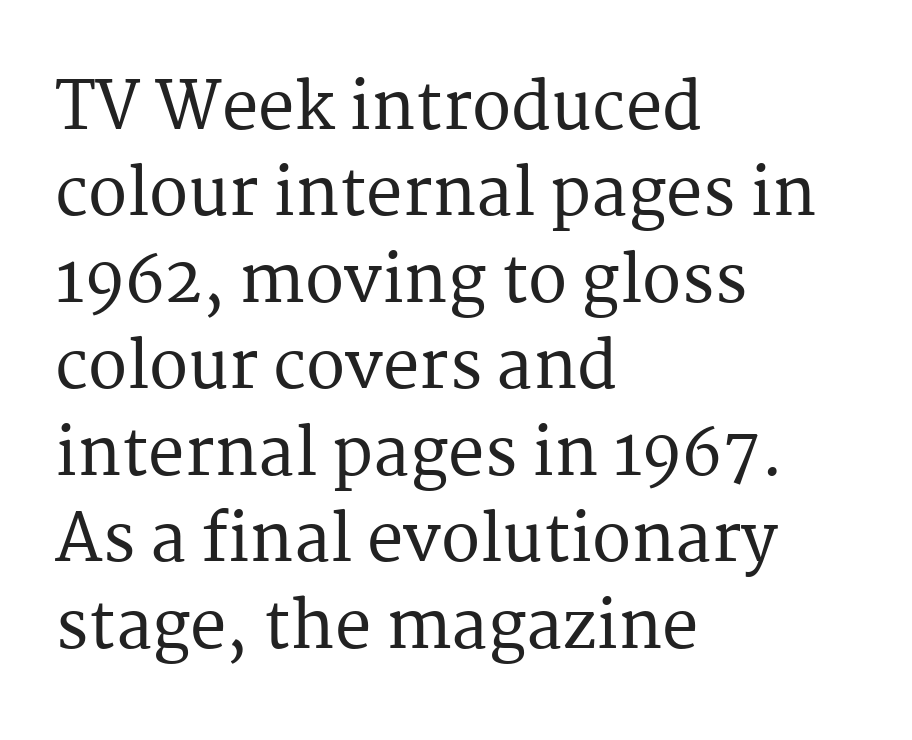
The image shows 65 px serif type, upright; set left-aligned, normal line spacing (1.33x), normal letter spacing, not underlined; medium stroke contrast and a medium x-height.
